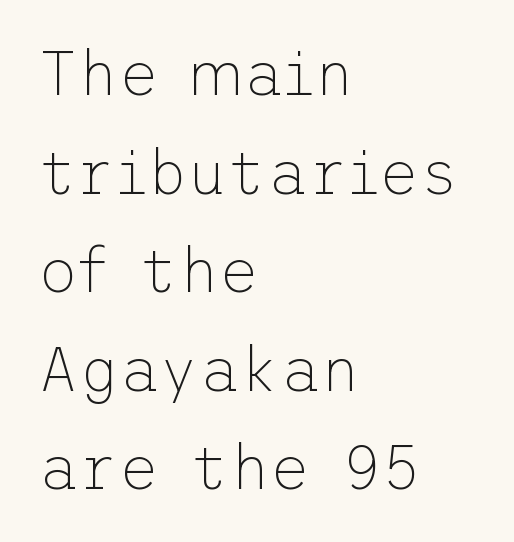
The image shows 62 px thin sans-serif type, upright; set left-aligned, normal line spacing (1.59x), normal letter spacing, not underlined; low stroke contrast and a medium x-height.
